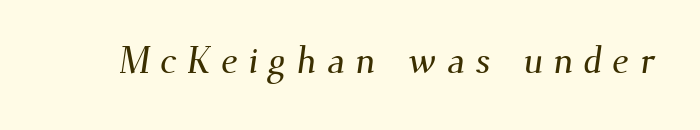
{"serif": "yes", "width": "normal", "stroke_contrast": "medium", "x_height": "small", "monospaced": "no", "underline": "no", "letter_spacing": "wide", "letter_spacing_em": 0.28, "glyph_px": 37}
